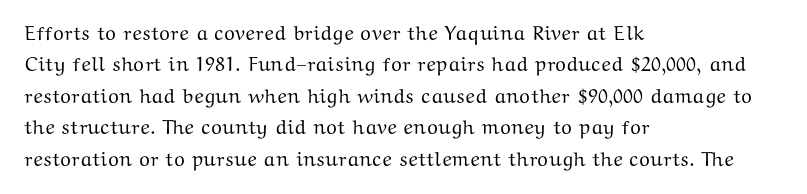
{"italic": "no", "underline": "no", "align": "left", "line_spacing": "normal", "line_spacing_ratio": 1.57, "letter_spacing": "normal", "letter_spacing_em": 0.0, "glyph_px": 20}
